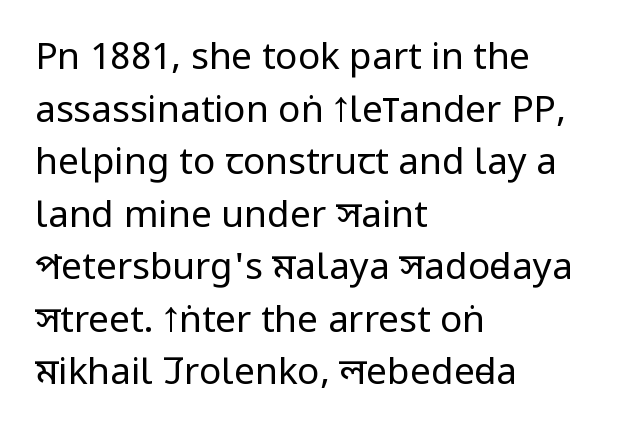
Q: Is the text bold? A: No.
Q: Is the text italic (slanted)? A: No, it is upright.
Q: Is the typeface a serif or a sans-serif typeface? A: Sans-serif.
Q: Is the text underlined? A: No.
Q: How is the paragraph aligned? A: Left-aligned.
Q: Is the spacing between letters normal or unusually wide? A: Normal.
Q: Is the spacing between lines tight, normal or loose? A: Normal.
Q: Width (condensed, normal, or wide)? A: Condensed.
Q: Stroke contrast? A: Low.
Q: x-height? A: Large.
Q: Monospaced? A: No.
